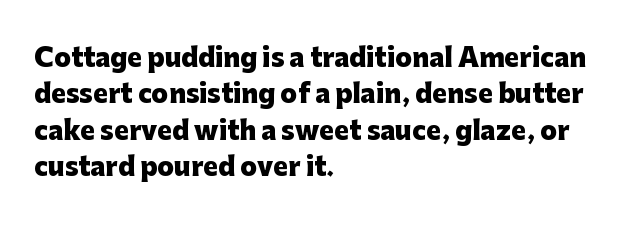
The letters are bold, with thick, heavy strokes. If you measured baseline to baseline, you'd find a middling distance. Posture: straight, roman, zero tilt. No word sits above an underline.
